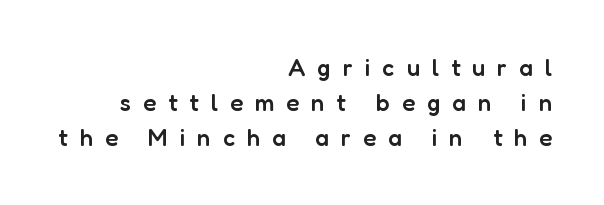
Q: Is the text bold? A: Semi-bold.
Q: Is the text italic (slanted)? A: No, it is upright.
Q: Is the text underlined? A: No.
Q: How is the paragraph aligned? A: Right-aligned.
Q: Is the spacing between letters normal or unusually wide? A: Unusually wide.
Q: Is the spacing between lines tight, normal or loose? A: Normal.
